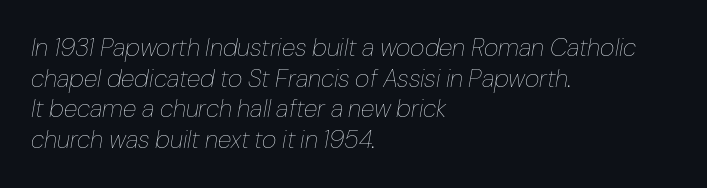
The image shows 25 px text type, italic (leaning right); set left-aligned, line spacing 1.23x, normal letter spacing, not underlined.
